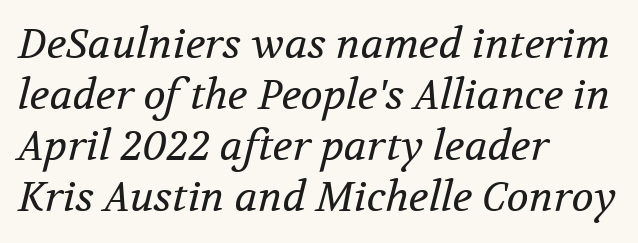
Q: Is the text bold? A: No.
Q: Is the text italic (slanted)? A: Yes, it leans right by about 12 degrees.
Q: Is the typeface a serif or a sans-serif typeface? A: Serif.
Q: Is the text underlined? A: No.
Q: How is the paragraph aligned? A: Left-aligned.
Q: Is the spacing between letters normal or unusually wide? A: Normal.
Q: Width (condensed, normal, or wide)? A: Normal.
Q: Stroke contrast? A: Medium.
Q: x-height? A: Medium.
Q: Monospaced? A: No.
